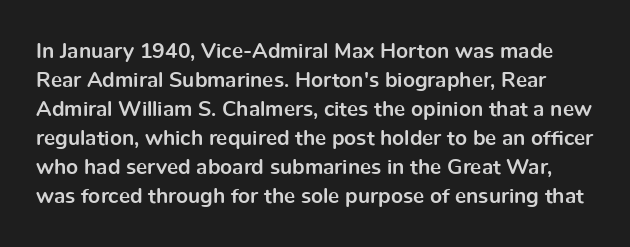
The image shows 21 px bold type, upright; set normal line spacing (1.38x), normal letter spacing, not underlined.
